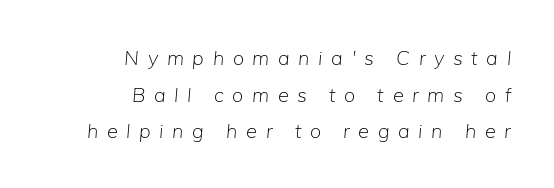
Short note: letters widely spaced. Teacher's note: observe the even right margin — that is flush-right alignment. Weight class: somewhere from thin through regular. The axis of the letterforms is tilted away from vertical. Descenders are the only things crossing below the line.
